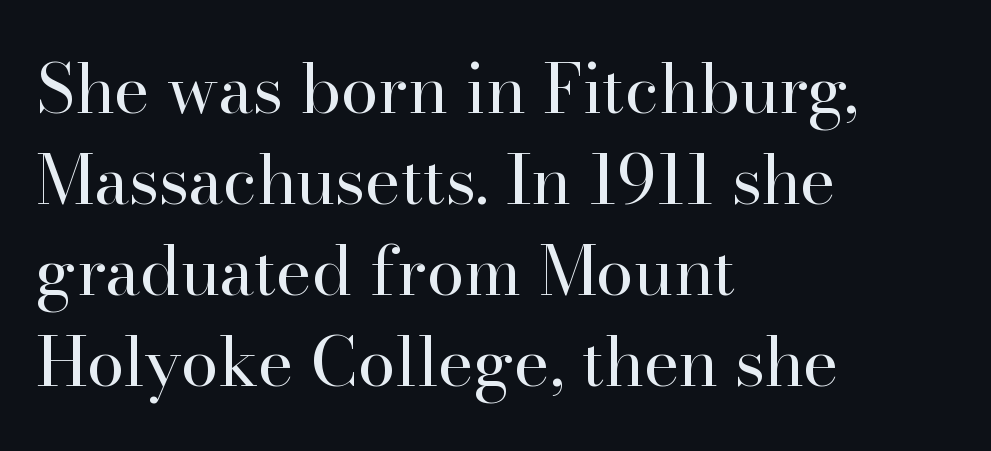
The image shows 68 px regular-weight serif type, upright; set left-aligned, normal line spacing (1.34x), normal letter spacing, not underlined; high stroke contrast and a small x-height.
